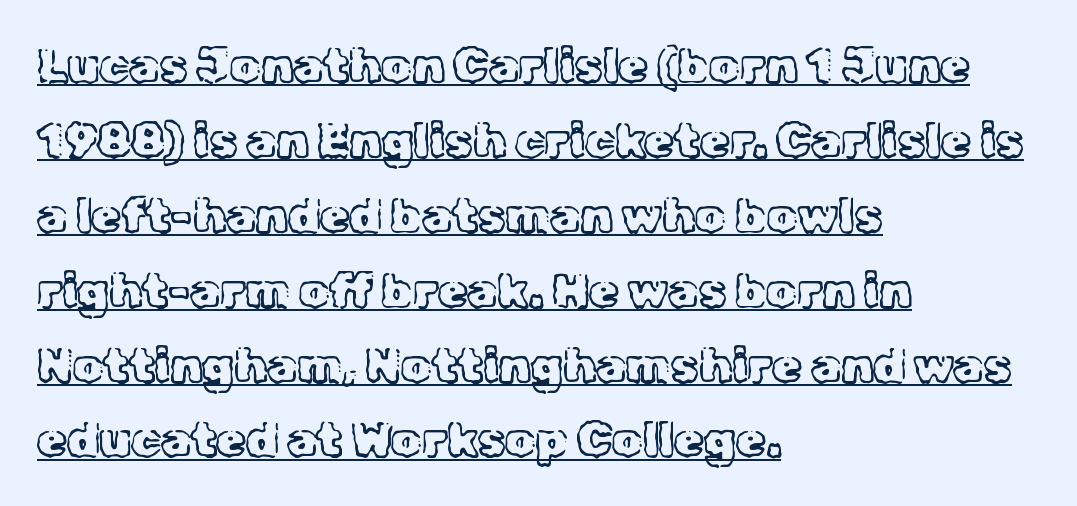
Q: Is the text bold? A: No.
Q: Is the text italic (slanted)? A: No, it is upright.
Q: Is the typeface a serif or a sans-serif typeface? A: Serif.
Q: Is the text underlined? A: Yes.
Q: How is the paragraph aligned? A: Left-aligned.
Q: Is the spacing between letters normal or unusually wide? A: Normal.
Q: Is the spacing between lines tight, normal or loose? A: Normal.
Q: Width (condensed, normal, or wide)? A: Normal.
Q: x-height? A: Medium.
Q: Monospaced? A: No.
